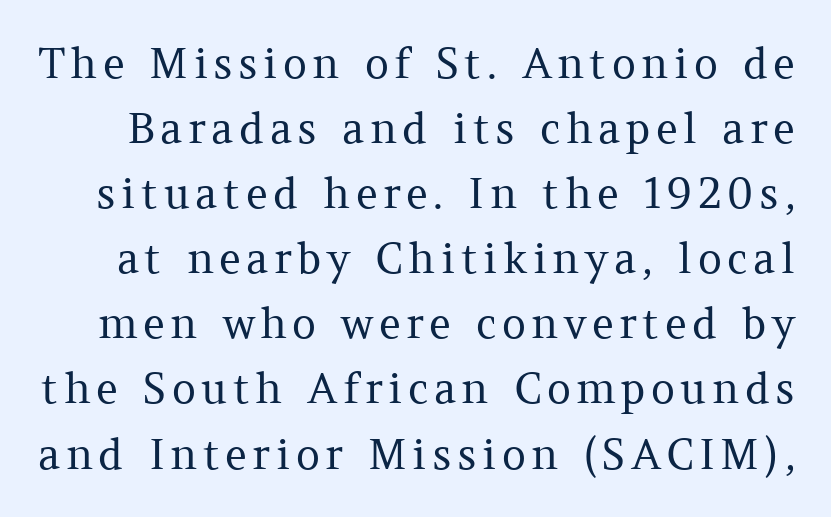
Q: Is the text bold? A: No.
Q: Is the text italic (slanted)? A: No, it is upright.
Q: Is the typeface a serif or a sans-serif typeface? A: Serif.
Q: Is the text underlined? A: No.
Q: Is the spacing between lines tight, normal or loose? A: Normal.
Q: Width (condensed, normal, or wide)? A: Normal.
Q: Stroke contrast? A: Medium.
Q: x-height? A: Medium.
Q: Monospaced? A: No.
